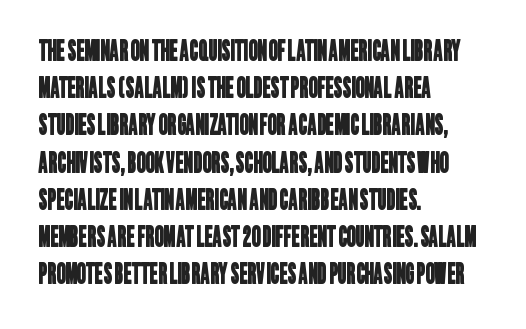
Q: Is the typeface a serif or a sans-serif typeface? A: Sans-serif.
Q: Is the text underlined? A: No.
Q: How is the paragraph aligned? A: Left-aligned.
Q: Is the spacing between letters normal or unusually wide? A: Normal.
Q: Is the spacing between lines tight, normal or loose? A: Normal.
Q: Width (condensed, normal, or wide)? A: Condensed.
Q: Stroke contrast? A: Low.
Q: x-height? A: Large.
Q: Monospaced? A: No.
